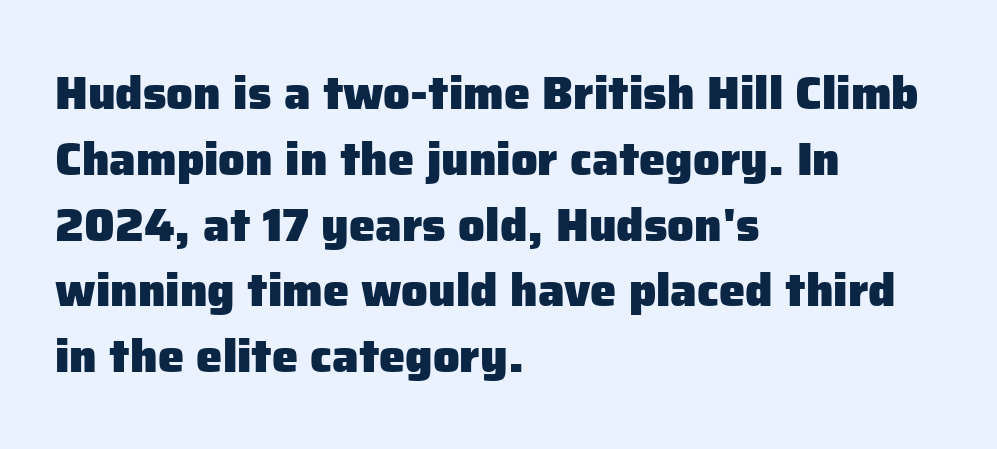
The image shows 47 px heavy sans-serif type, upright; set left-aligned, normal line spacing (1.4x), normal letter spacing, not underlined; low stroke contrast and a medium x-height.
